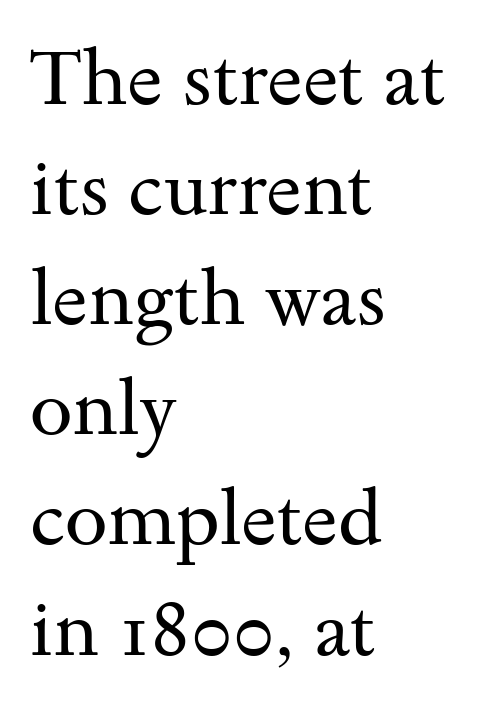
Check under the words: just untouched page. Here the designer chose a conventional face with non-uniform glyph widths. Is the type heavy? It reads as light-to-regular instead. The compositor pushed each line to the left boundary. The letters carry serifs — small finishing strokes at the ends of their stems. It's the straight-up-and-down kind of type.
